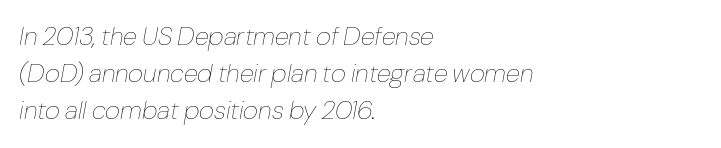
Each new line begins a customary step beneath the previous one. Tracking here is standard; glyphs follow each other at the usual distance. Layout note: lines flush left. These lines were composed using italics. The words here are not underlined.
